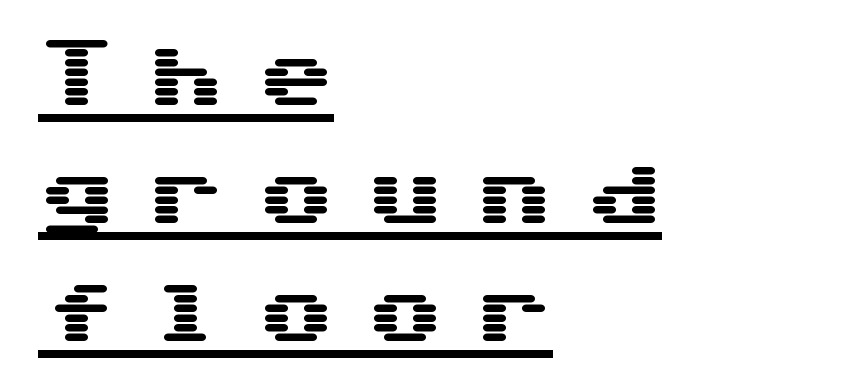
Q: Is the text italic (slanted)? A: No, it is upright.
Q: Is the typeface a serif or a sans-serif typeface? A: Sans-serif.
Q: Is the text underlined? A: Yes.
Q: How is the paragraph aligned? A: Left-aligned.
Q: Is the spacing between letters normal or unusually wide? A: Unusually wide.
Q: Is the spacing between lines tight, normal or loose? A: Normal.
Q: Width (condensed, normal, or wide)? A: Wide.
Q: Stroke contrast? A: Medium.
Q: x-height? A: Medium.
